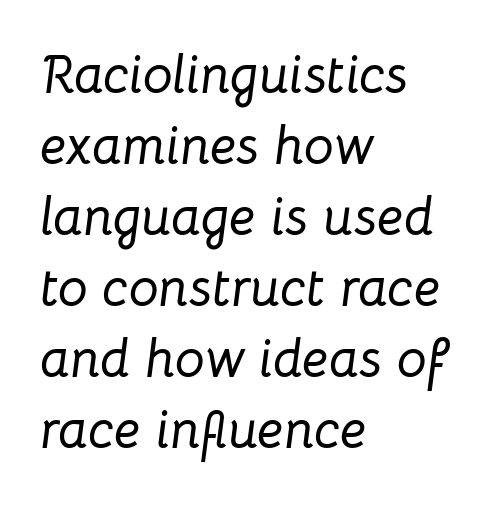
A typesetter would call this proportional, since set widths differ per character. Inter-character spacing is left at the font's built-in metrics. The baseline area is clear. Interline gaps are of average width in this sample. The typography opts for an oblique posture over an upright one. Notice how the passage keeps a crisp vertical edge on the left only.
